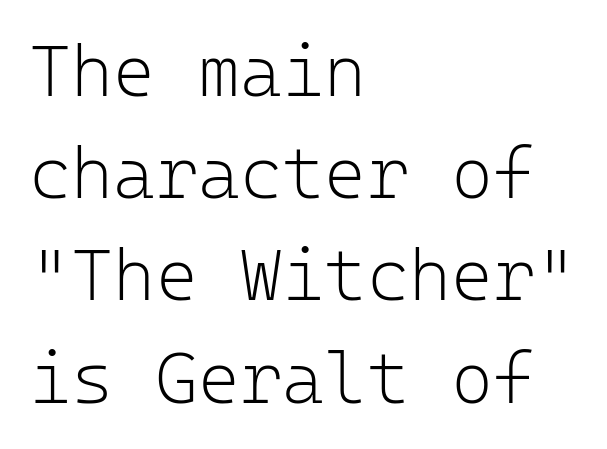
Glance below the letters and you will spot only blank space. Characters follow at the spacing the type designer built in. Rows of type keep a routine distance in the vertical direction. Nothing heavy about these letters — not bold at all.
